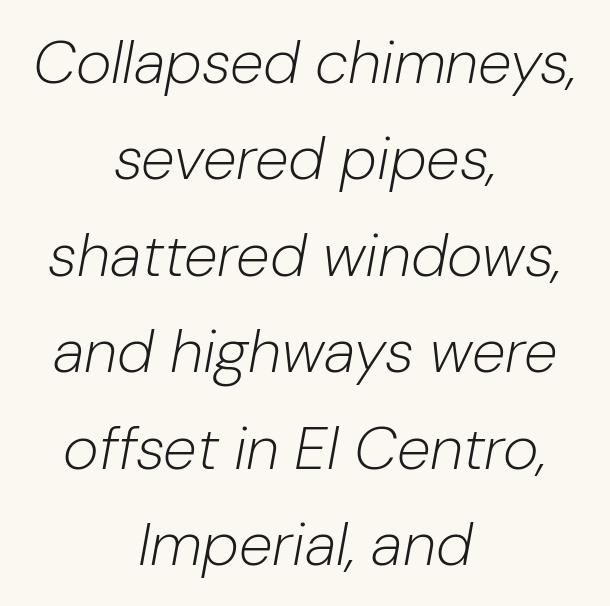
Q: Is the text bold? A: No.
Q: Is the text italic (slanted)? A: Yes, it leans right by about 10 degrees.
Q: Is the text underlined? A: No.
Q: How is the paragraph aligned? A: Centered.
Q: Is the spacing between letters normal or unusually wide? A: Normal.
Q: Is the spacing between lines tight, normal or loose? A: Normal.
Q: Width (condensed, normal, or wide)? A: Normal.
Q: Stroke contrast? A: Low.
Q: x-height? A: Medium.
Q: Monospaced? A: No.
